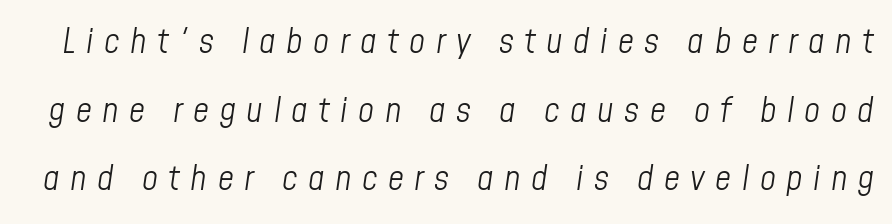
The image shows 35 px light, condensed type, italic (leaning right); set loose line spacing (1.96x), unusually wide letter spacing (+0.3 em), not underlined; low stroke contrast and a medium x-height.
